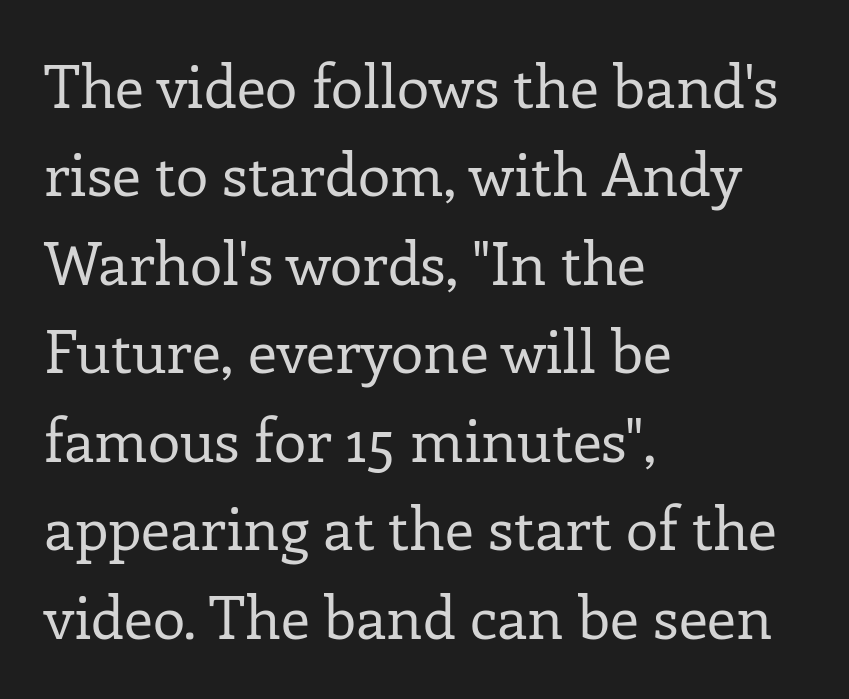
{"serif": "yes", "italic": "no", "bold": "no", "weight": "regular", "width": "normal", "stroke_contrast": "low", "x_height": "medium", "monospaced": "no", "underline": "no", "align": "left", "line_spacing": "normal", "line_spacing_ratio": 1.5, "letter_spacing": "normal", "letter_spacing_em": 0.0, "glyph_px": 59}
